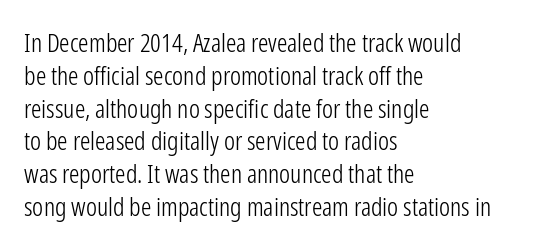
Q: Is the text bold? A: No.
Q: Is the text italic (slanted)? A: No, it is upright.
Q: Is the text underlined? A: No.
Q: How is the paragraph aligned? A: Left-aligned.
Q: Is the spacing between letters normal or unusually wide? A: Normal.
Q: Is the spacing between lines tight, normal or loose? A: Normal.
